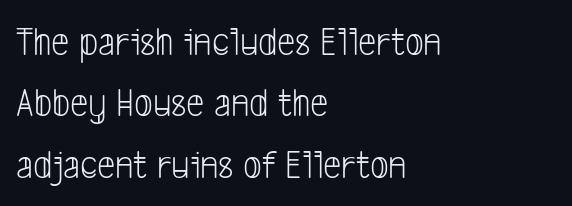
The image shows 41 px light, condensed sans-serif type; set left-aligned, normal line spacing (1.5x), normal letter spacing, not underlined; low stroke contrast and a medium x-height.
